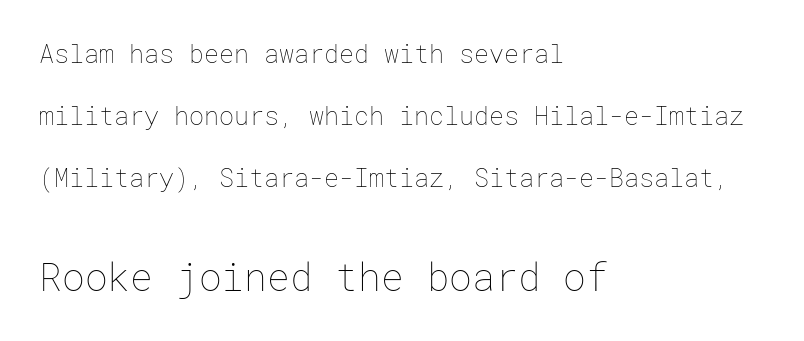
Posture: vertical. Stems and bowls with no extra thickness — not bold. Look at the tracking — it's just the regular setting, nothing added. Compared with a centered layout, this one pins lines to the left instead. The glyphs are unaccompanied by any horizontal stroke below them. If you measured baseline to baseline, you'd find a long distance.
